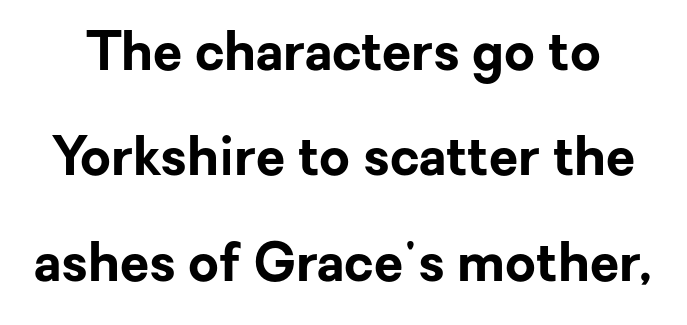
The image shows 53 px bold sans-serif type, upright; set loose line spacing (1.99x), normal letter spacing, not underlined; low stroke contrast and a medium x-height.
